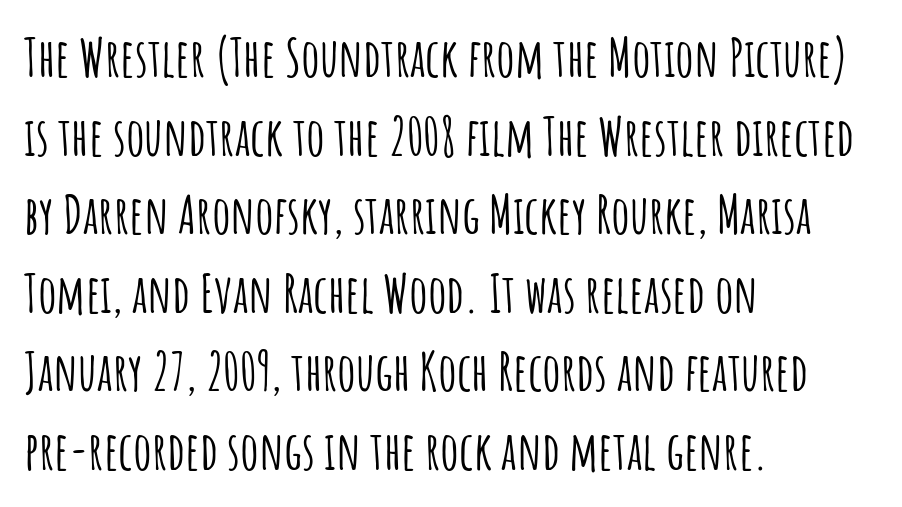
Q: Is the text italic (slanted)? A: No, it is upright.
Q: Is the typeface a serif or a sans-serif typeface? A: Sans-serif.
Q: Is the text underlined? A: No.
Q: How is the paragraph aligned? A: Left-aligned.
Q: Is the spacing between letters normal or unusually wide? A: Normal.
Q: Is the spacing between lines tight, normal or loose? A: Normal.
Q: Width (condensed, normal, or wide)? A: Condensed.
Q: Stroke contrast? A: Low.
Q: x-height? A: Large.
Q: Monospaced? A: No.
